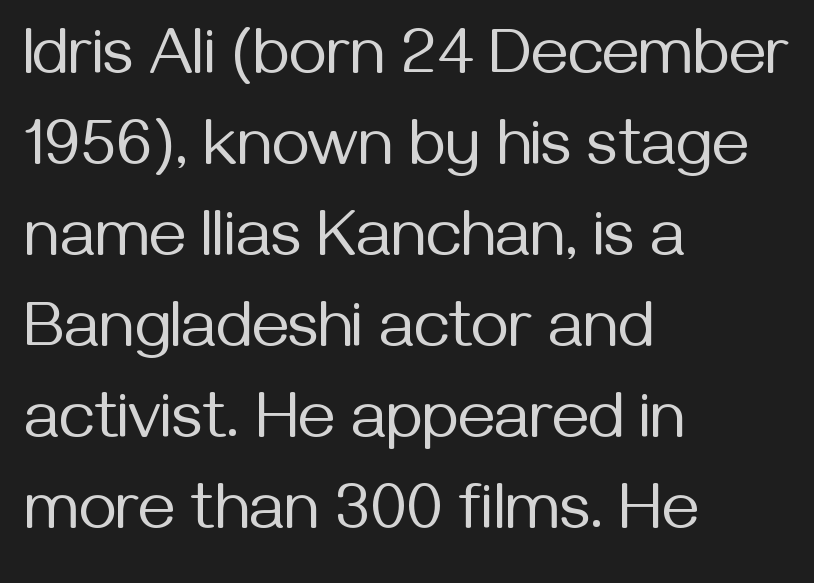
{"serif": "no", "italic": "no", "bold": "no", "weight": "regular", "width": "normal", "stroke_contrast": "medium", "x_height": "medium", "monospaced": "no", "underline": "no", "align": "left", "line_spacing": "normal", "line_spacing_ratio": 1.4, "letter_spacing": "normal", "letter_spacing_em": 0.0, "glyph_px": 65}
